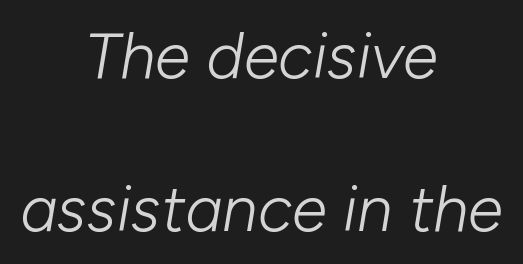
The rendering uses a large line-height, opening up the rows. Just letters on the line, the space beneath them empty. The rendering positions every line midway between the sides. Italic: yes, the glyphs are oblique.
